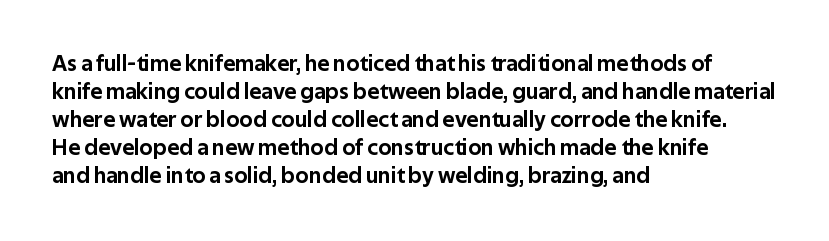
The image shows 23 px text type, upright; set left-aligned, line spacing 1.22x, normal letter spacing, not underlined.
